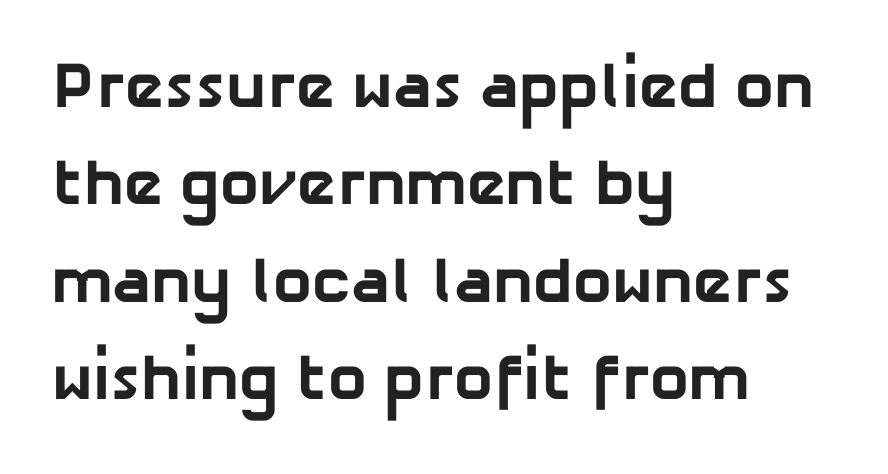
Q: Is the text bold? A: Yes.
Q: Is the typeface a serif or a sans-serif typeface? A: Sans-serif.
Q: Is the text underlined? A: No.
Q: How is the paragraph aligned? A: Left-aligned.
Q: Is the spacing between letters normal or unusually wide? A: Normal.
Q: Is the spacing between lines tight, normal or loose? A: Normal.
Q: Width (condensed, normal, or wide)? A: Normal.
Q: Stroke contrast? A: Low.
Q: x-height? A: Medium.
Q: Monospaced? A: No.
